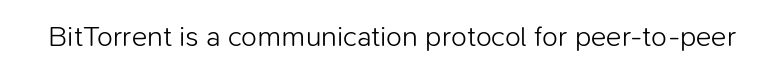
Q: Is the text bold? A: No.
Q: Is the text italic (slanted)? A: No, it is upright.
Q: Is the typeface a serif or a sans-serif typeface? A: Sans-serif.
Q: Is the text underlined? A: No.
Q: Is the spacing between letters normal or unusually wide? A: Normal.
Q: Width (condensed, normal, or wide)? A: Normal.
Q: Stroke contrast? A: Low.
Q: x-height? A: Medium.
Q: Monospaced? A: No.
